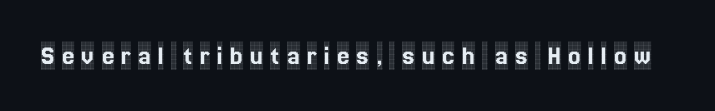
Q: Is the text italic (slanted)? A: No, it is upright.
Q: Is the typeface a serif or a sans-serif typeface? A: Serif.
Q: Is the text underlined? A: No.
Q: Is the spacing between letters normal or unusually wide? A: Unusually wide.
Q: Width (condensed, normal, or wide)? A: Condensed.
Q: x-height? A: Large.
Q: Monospaced? A: No.
